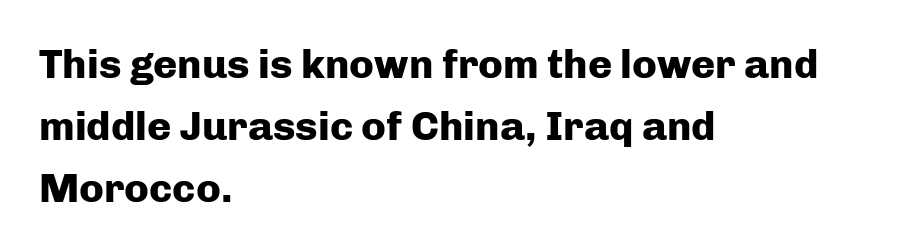
{"serif": "no", "italic": "no", "bold": "yes", "weight": "heavy", "width": "normal", "stroke_contrast": "low", "x_height": "medium", "monospaced": "no", "underline": "no", "align": "left", "line_spacing": "normal", "line_spacing_ratio": 1.51, "letter_spacing": "normal", "letter_spacing_em": 0.0, "glyph_px": 41}
